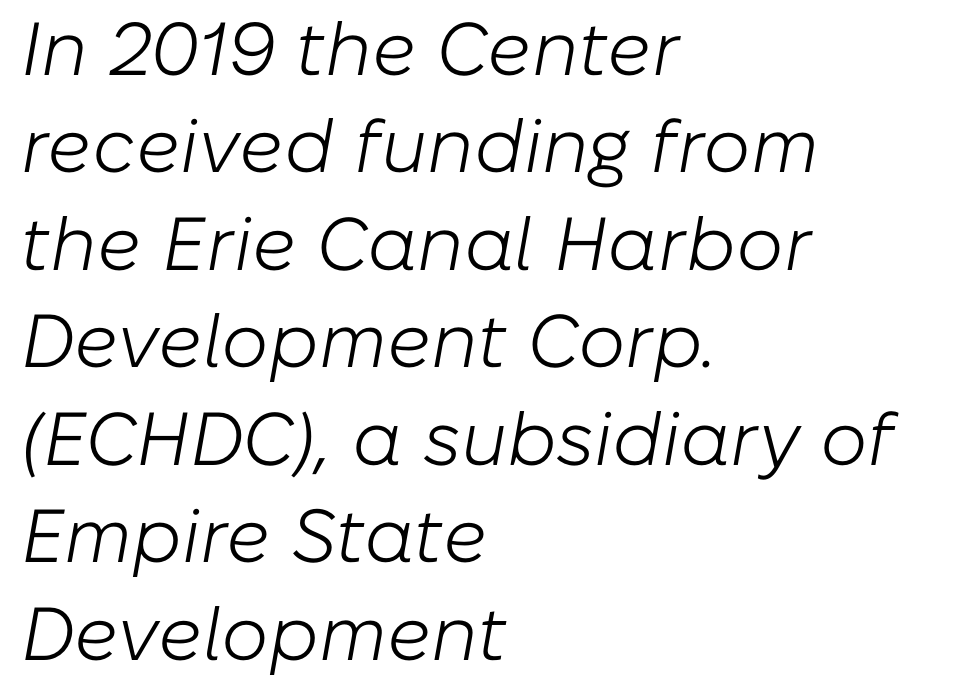
{"italic": "yes", "lean": "right", "slant_degrees": 10, "bold": "no", "weight": "light", "width": "normal", "stroke_contrast": "low", "x_height": "medium", "monospaced": "no", "underline": "no", "align": "left", "line_spacing": "normal", "line_spacing_ratio": 1.3, "letter_spacing": "normal", "letter_spacing_em": 0.0, "glyph_px": 75}
